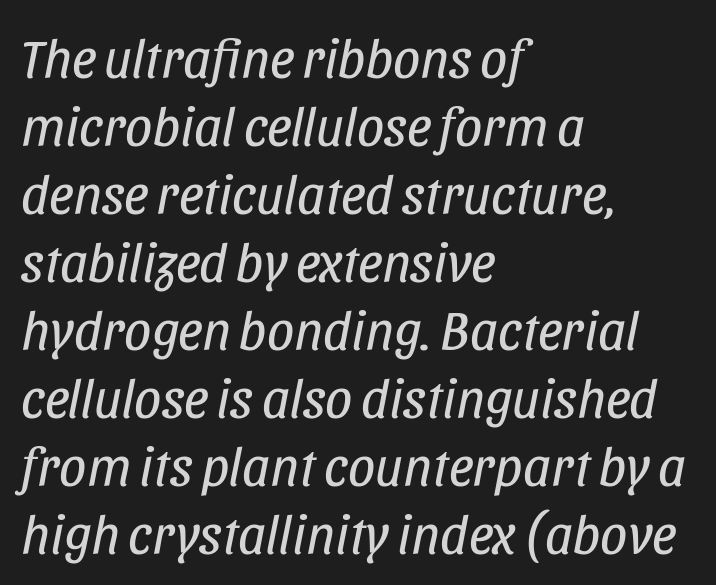
The face used here is proportionally spaced, like ordinary book or web type. There's an unmistakable incline to the writing here. The characters are drawn with everyday or finer stroke widths. Decoration check: the copy has no underline. Evenly set lines give the paragraph a standard silhouette. These lines are set flush left with a ragged right edge.
